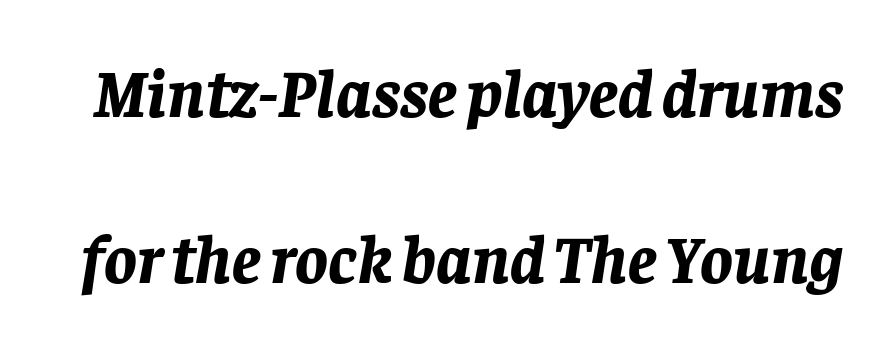
Q: Is the text bold? A: Yes.
Q: Is the text italic (slanted)? A: Yes, it leans right by about 8 degrees.
Q: Is the text underlined? A: No.
Q: Is the spacing between letters normal or unusually wide? A: Normal.
Q: Is the spacing between lines tight, normal or loose? A: Loose.
Q: Width (condensed, normal, or wide)? A: Normal.
Q: Stroke contrast? A: Low.
Q: x-height? A: Large.
Q: Monospaced? A: No.
